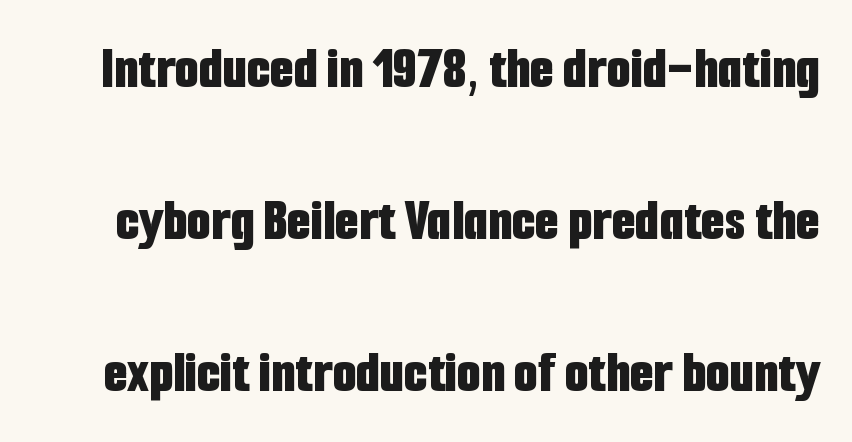
{"serif": "no", "italic": "no", "bold": "yes", "weight": "bold", "width": "condensed", "stroke_contrast": "low", "x_height": "medium", "monospaced": "no", "underline": "no", "line_spacing": "loose", "line_spacing_ratio": 2.49, "letter_spacing": "normal", "letter_spacing_em": 0.0, "glyph_px": 61}
